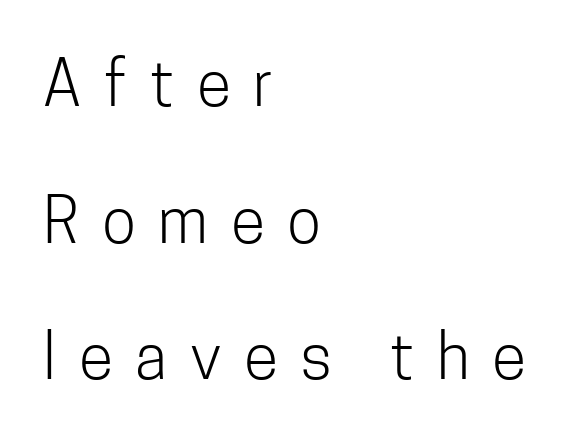
Varying glyph widths throughout — classic text-font behaviour. The typeface chosen for these lines omits serifs. Horizontal bands of white between lines are thick stripes. Descenders are the only things crossing below the line. This is the regular roman posture of the typeface.
